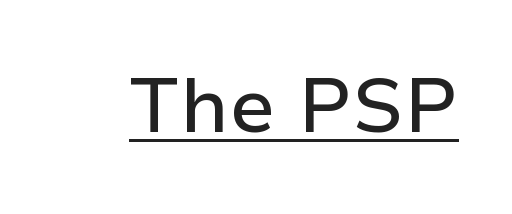
The image shows 77 px sans-serif type, upright; set normal letter spacing, underlined; low stroke contrast and a medium x-height.
